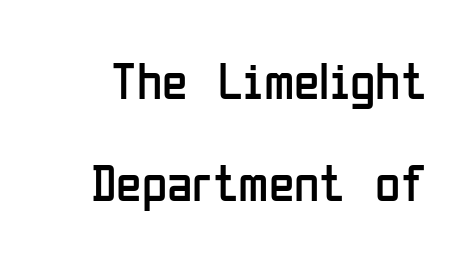
Q: Is the text bold? A: No.
Q: Is the text italic (slanted)? A: No, it is upright.
Q: Is the typeface a serif or a sans-serif typeface? A: Sans-serif.
Q: Is the text underlined? A: No.
Q: Is the spacing between letters normal or unusually wide? A: Normal.
Q: Is the spacing between lines tight, normal or loose? A: Loose.
Q: Width (condensed, normal, or wide)? A: Condensed.
Q: Stroke contrast? A: Low.
Q: x-height? A: Medium.
Q: Monospaced? A: No.
